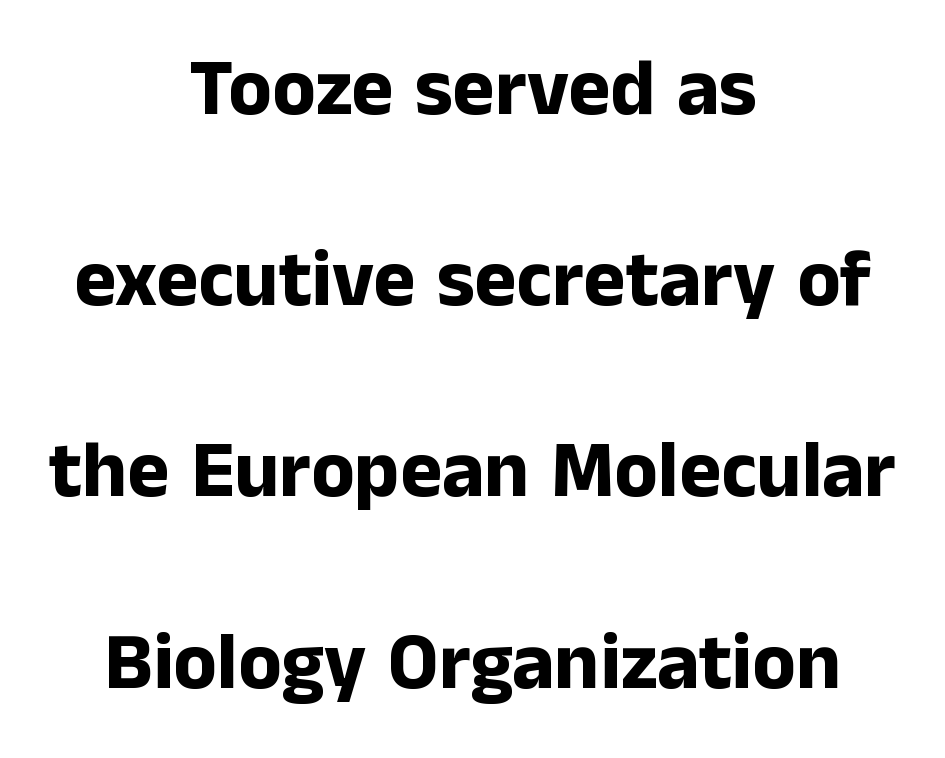
Q: Is the text bold? A: Yes.
Q: Is the text italic (slanted)? A: No, it is upright.
Q: Is the typeface a serif or a sans-serif typeface? A: Sans-serif.
Q: Is the text underlined? A: No.
Q: How is the paragraph aligned? A: Centered.
Q: Is the spacing between letters normal or unusually wide? A: Normal.
Q: Is the spacing between lines tight, normal or loose? A: Loose.
Q: Width (condensed, normal, or wide)? A: Normal.
Q: Stroke contrast? A: Low.
Q: x-height? A: Medium.
Q: Monospaced? A: No.
